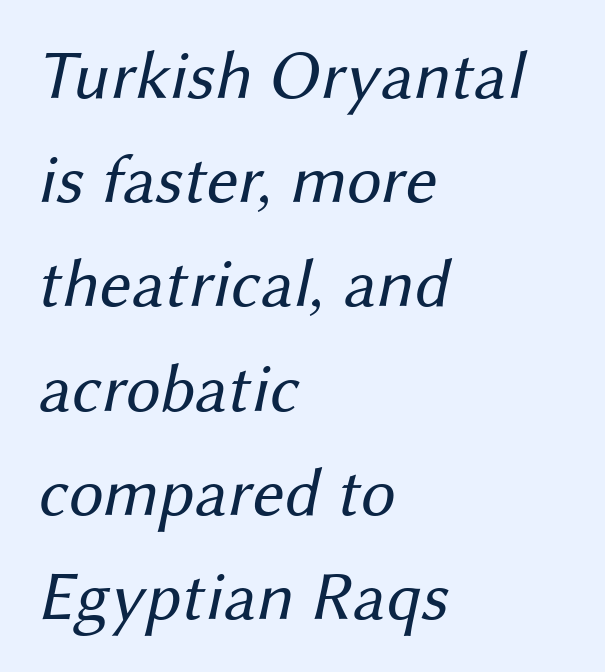
This sample is left-justified, so line endings fall wherever the words run out. Each stroke keeps to a modest, everyday thickness or less. Standard letterfit; no display-style spreading of the glyphs. No word sits above an underline. Leading: standard. Classification — sans serif.
